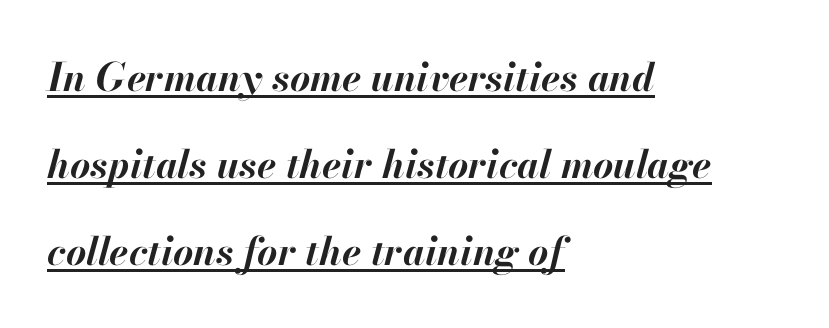
Leading is clearly above the norm, producing a sparse column. Quick note: italic. Glyph-to-glyph distance matches everyday printed text. The letters advance in unequal steps, a hallmark of proportional type. The lettering is marked with a stroke running underneath it. The compositor pushed each line to the left boundary.
